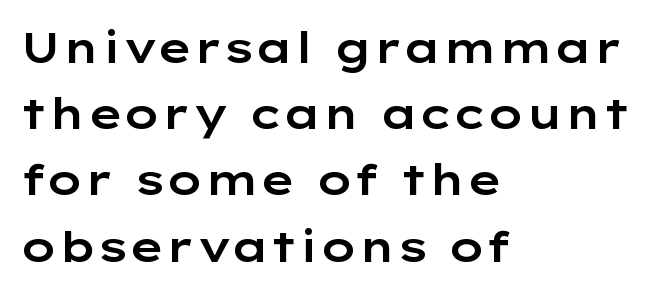
{"serif": "no", "italic": "no", "width": "wide", "stroke_contrast": "low", "x_height": "medium", "monospaced": "no", "underline": "no", "align": "left", "line_spacing": "normal", "line_spacing_ratio": 1.54, "letter_spacing": "normal", "letter_spacing_em": 0.0, "glyph_px": 43}
